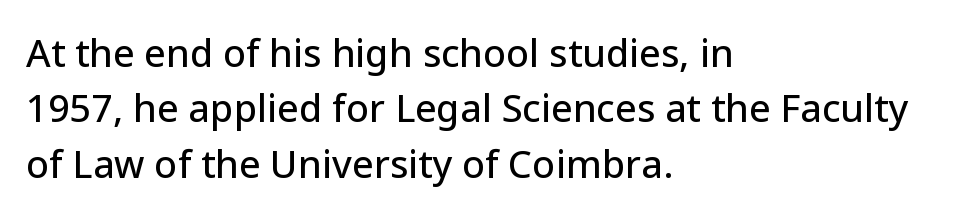
Q: Is the text italic (slanted)? A: No, it is upright.
Q: Is the typeface a serif or a sans-serif typeface? A: Sans-serif.
Q: Is the text underlined? A: No.
Q: How is the paragraph aligned? A: Left-aligned.
Q: Is the spacing between letters normal or unusually wide? A: Normal.
Q: Is the spacing between lines tight, normal or loose? A: Normal.
Q: Width (condensed, normal, or wide)? A: Normal.
Q: Stroke contrast? A: Low.
Q: x-height? A: Medium.
Q: Monospaced? A: No.
